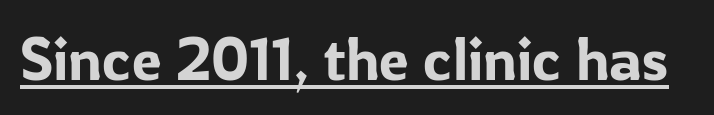
{"serif": "no", "italic": "no", "width": "normal", "stroke_contrast": "low", "x_height": "medium", "monospaced": "no", "underline": "yes", "letter_spacing": "normal", "letter_spacing_em": 0.0, "glyph_px": 60}
